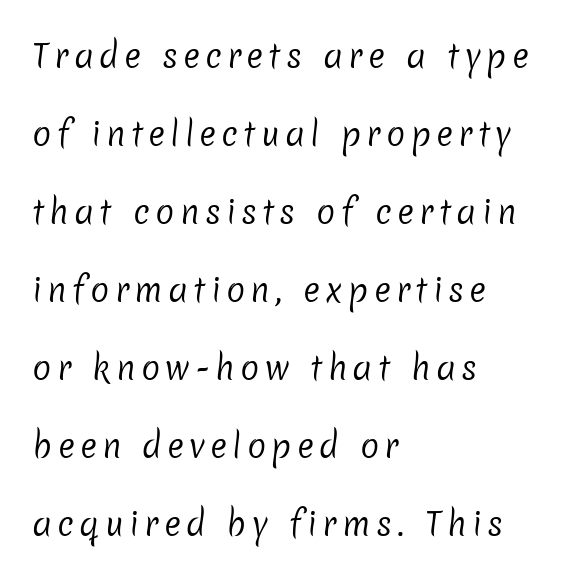
The image shows 32 px regular-weight sans-serif type; set left-aligned, loose line spacing (2.44x), not underlined; low stroke contrast and a medium x-height.
